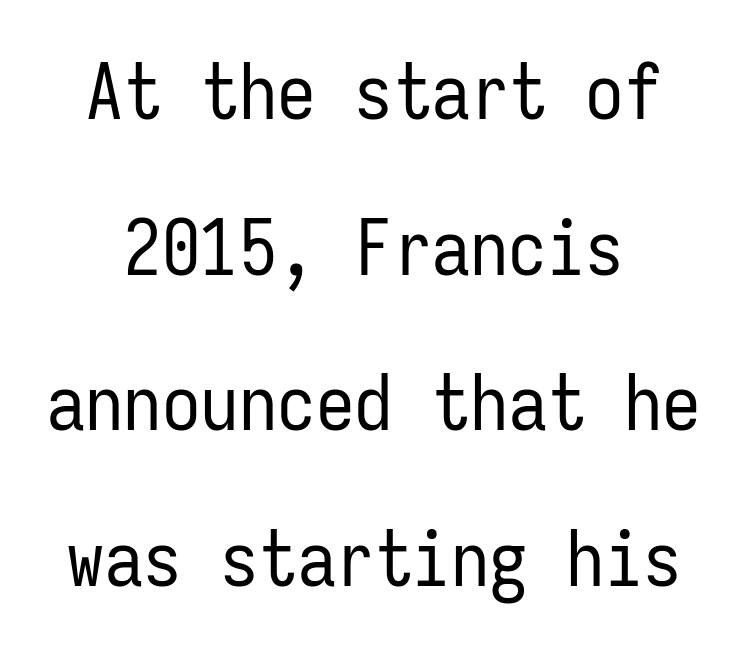
{"serif": "no", "italic": "no", "bold": "no", "weight": "regular", "width": "condensed", "stroke_contrast": "low", "x_height": "medium", "monospaced": "yes", "underline": "no", "align": "center", "line_spacing": "loose", "line_spacing_ratio": 2.02, "letter_spacing": "normal", "letter_spacing_em": 0.0, "glyph_px": 77}
